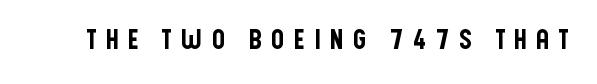
The line texture is sparse and dotted thanks to wide tracking. Clear beneath every line of the passage. In terms of posture, this sample is upright.
